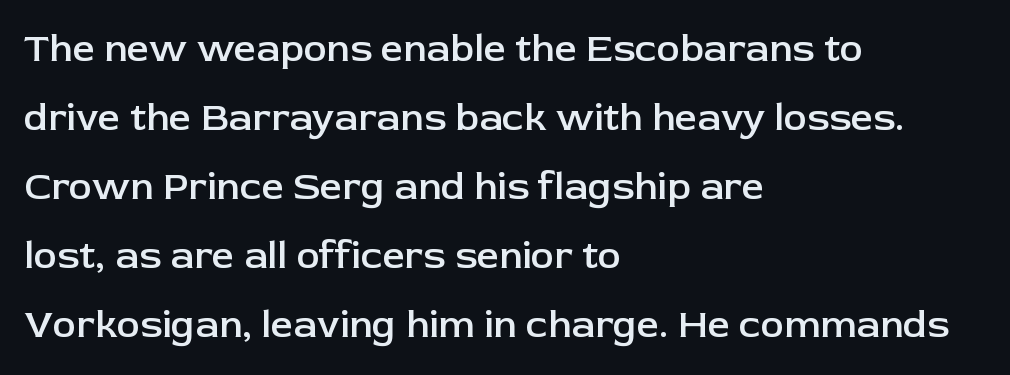
The image shows 39 px semibold sans-serif type, upright; set left-aligned, line spacing 1.77x, normal letter spacing, not underlined; low stroke contrast and a medium x-height.
